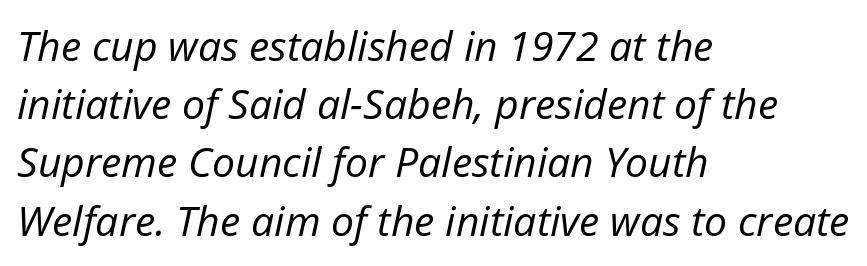
{"italic": "yes", "lean": "right", "slant_degrees": 12, "bold": "no", "weight": "regular", "width": "normal", "stroke_contrast": "low", "x_height": "medium", "monospaced": "no", "underline": "no", "align": "left", "line_spacing": "normal", "line_spacing_ratio": 1.42, "letter_spacing": "normal", "letter_spacing_em": 0.0, "glyph_px": 41}
